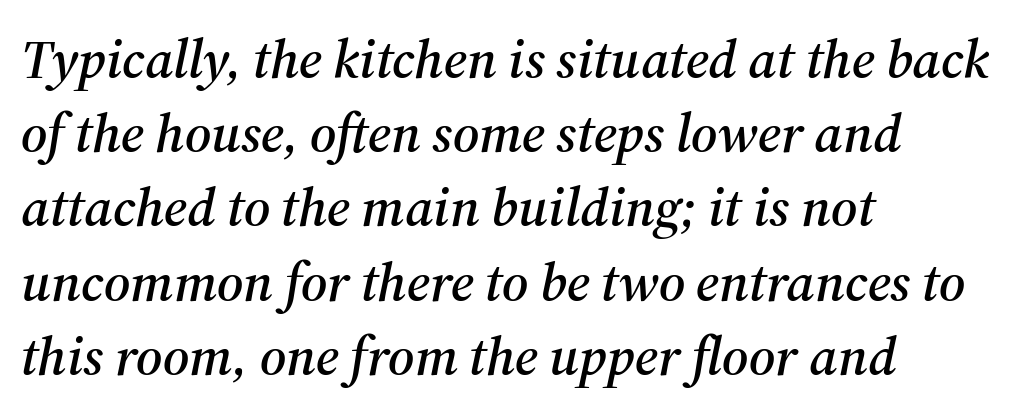
The image shows 55 px serif type, italic (leaning right); set left-aligned, normal line spacing (1.35x), normal letter spacing, not underlined; medium stroke contrast and a medium x-height.
